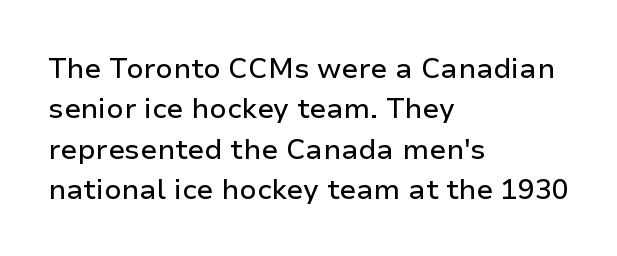
The image shows 28 px sans-serif type, upright; set left-aligned, normal line spacing (1.44x), normal letter spacing, not underlined; low stroke contrast and a medium x-height.
